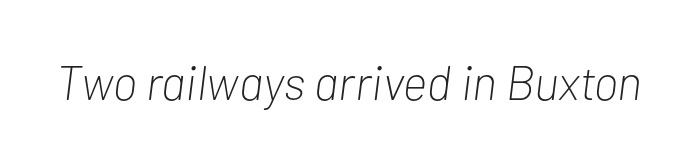
{"italic": "yes", "lean": "right", "slant_degrees": 7, "bold": "no", "weight": "light", "width": "condensed", "stroke_contrast": "low", "x_height": "medium", "monospaced": "no", "underline": "no", "letter_spacing": "normal", "letter_spacing_em": 0.0, "glyph_px": 48}
